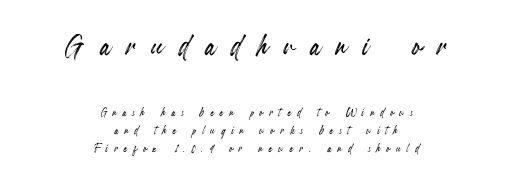
The image shows 37 px condensed type; set centered, normal line spacing (1.29x), unusually wide letter spacing (+0.43 em), not underlined; the first (top) block is 2.64x larger; a small x-height.
